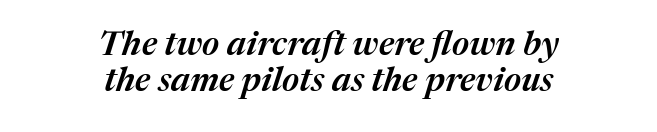
The image shows 34 px semibold type, italic (leaning right); set centered, tight line spacing (1.06x), normal letter spacing, not underlined; medium stroke contrast and a medium x-height.
